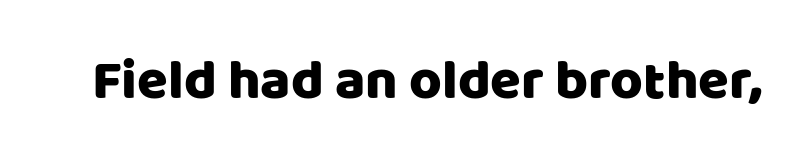
The image shows 56 px sans-serif type, upright; set normal letter spacing, not underlined; low stroke contrast and a large x-height.
